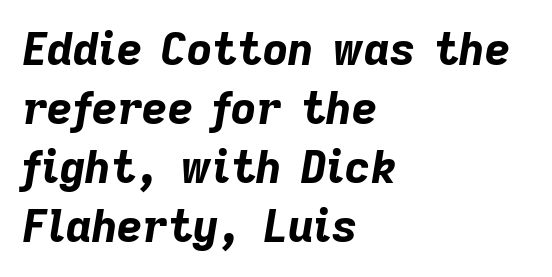
The image shows 44 px bold type, italic (leaning right); set left-aligned, normal line spacing (1.34x), normal letter spacing, not underlined; low stroke contrast and a medium x-height.
